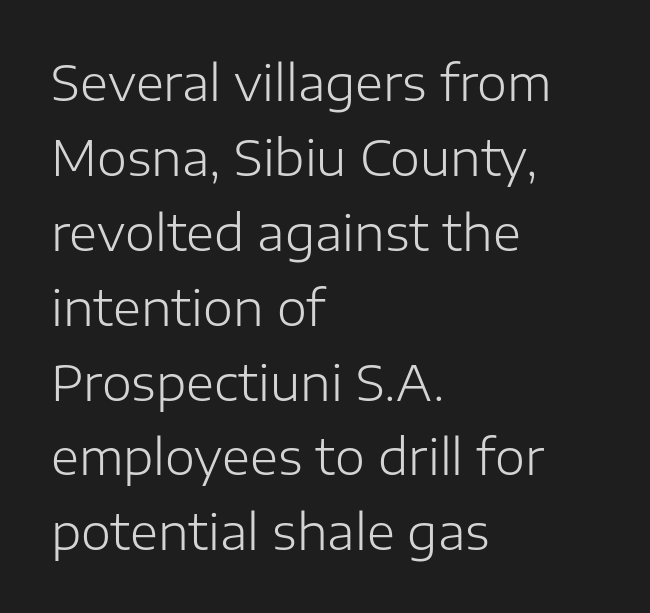
Q: Is the text bold? A: No.
Q: Is the text italic (slanted)? A: No, it is upright.
Q: Is the typeface a serif or a sans-serif typeface? A: Sans-serif.
Q: Is the text underlined? A: No.
Q: How is the paragraph aligned? A: Left-aligned.
Q: Is the spacing between letters normal or unusually wide? A: Normal.
Q: Is the spacing between lines tight, normal or loose? A: Normal.
Q: Width (condensed, normal, or wide)? A: Normal.
Q: Stroke contrast? A: Low.
Q: x-height? A: Medium.
Q: Monospaced? A: No.
